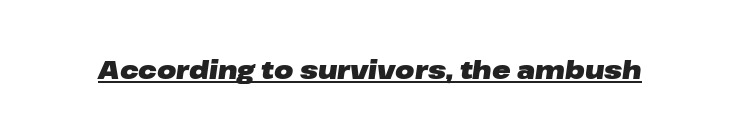
Tracking value appears to be zero — textbook default spacing. If you drew a line through each stem, it would be angled. Emphasis by weight is at full strength: bold. The sample's only ornament is a line tracing under the words.
